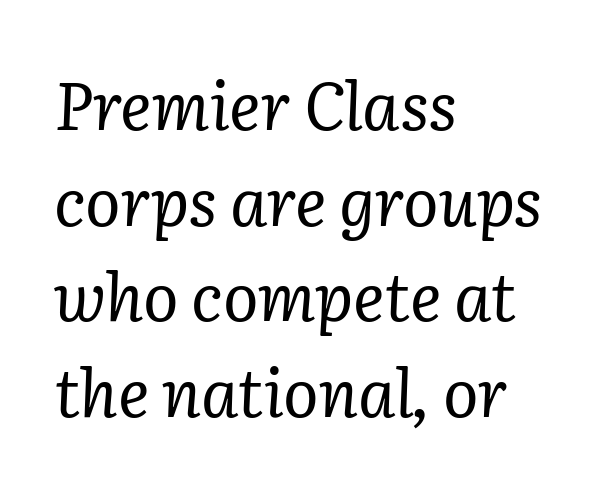
The image shows 66 px regular-weight serif type, italic (leaning right); set left-aligned, normal line spacing (1.45x), normal letter spacing, not underlined; low stroke contrast and a medium x-height.
